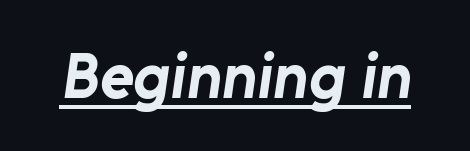
Weight: bold. Proportional: the letters do not fall into vertical columns. There is no visible air inserted between adjacent glyphs. These characters rest on top of a visible drawn line. Note: no serifs on the glyphs.
